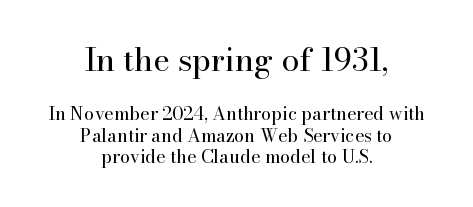
Character widths vary here, with narrow letters taking less room than wide ones. A bare baseline throughout the passage. The letters stand upright; this is a roman face. Is this a heavy cut? Hardly; it is regular or lighter. Letter spacing: default. Visually, the top section dominates because its glyphs are scaled up.
